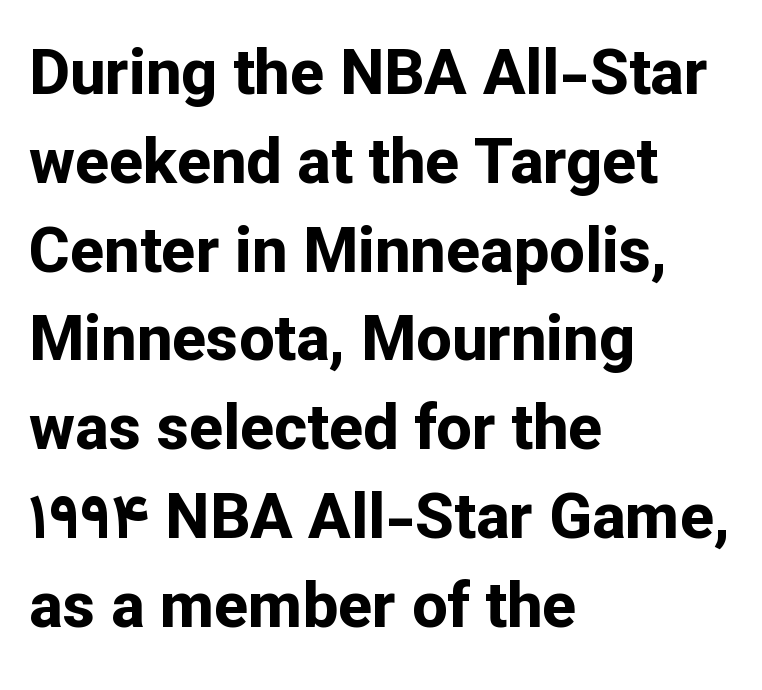
{"serif": "no", "italic": "no", "bold": "yes", "weight": "bold", "width": "normal", "stroke_contrast": "low", "x_height": "medium", "monospaced": "no", "underline": "no", "align": "left", "line_spacing": "normal", "line_spacing_ratio": 1.41, "letter_spacing": "normal", "letter_spacing_em": 0.0, "glyph_px": 63}
